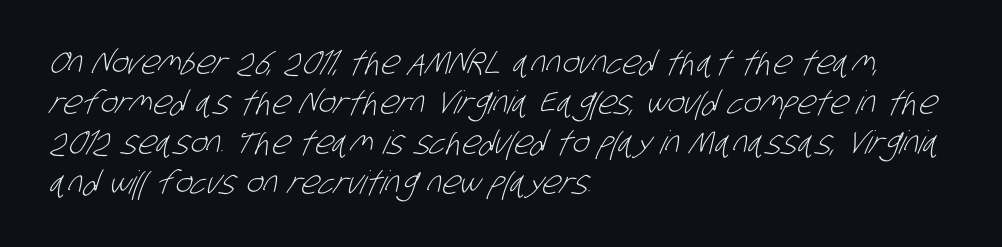
Q: Is the text bold? A: No.
Q: Is the typeface a serif or a sans-serif typeface? A: Sans-serif.
Q: Is the text underlined? A: No.
Q: How is the paragraph aligned? A: Left-aligned.
Q: Is the spacing between letters normal or unusually wide? A: Normal.
Q: Is the spacing between lines tight, normal or loose? A: Normal.
Q: Width (condensed, normal, or wide)? A: Condensed.
Q: Stroke contrast? A: Low.
Q: x-height? A: Large.
Q: Monospaced? A: No.
